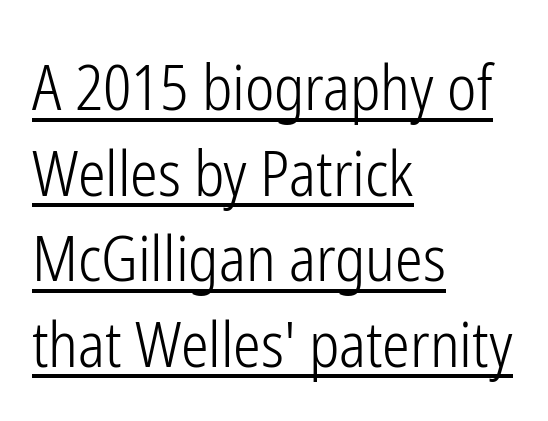
The image shows 62 px light, condensed sans-serif type, upright; set left-aligned, normal line spacing (1.38x), normal letter spacing, underlined; low stroke contrast and a medium x-height.
